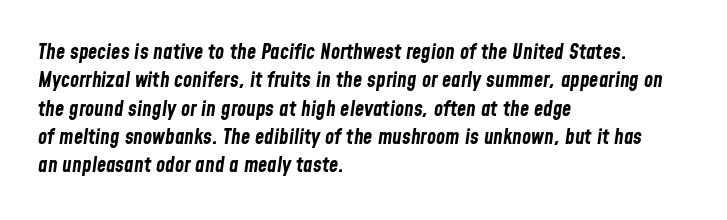
{"italic": "yes", "lean": "right", "slant_degrees": 8, "bold": "yes", "underline": "no", "align": "left", "line_spacing": "normal", "line_spacing_ratio": 1.35, "letter_spacing": "normal", "letter_spacing_em": 0.0, "glyph_px": 21}
